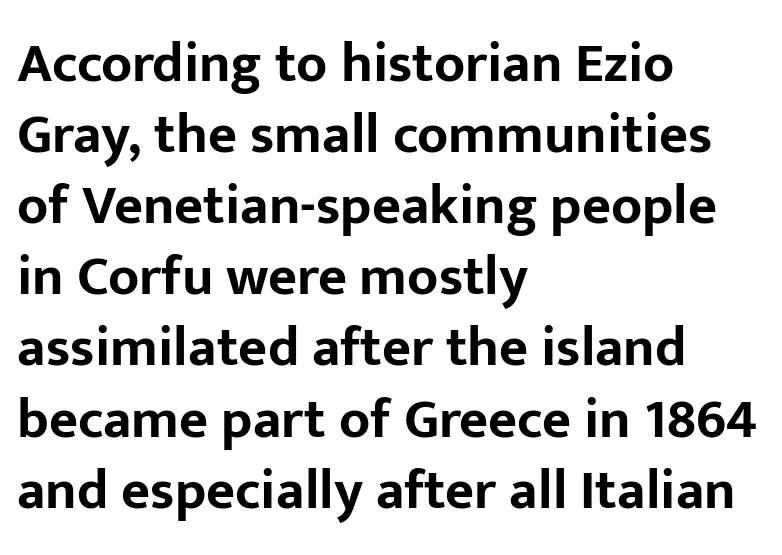
The image shows 56 px bold sans-serif type, upright; set left-aligned, normal line spacing (1.27x), normal letter spacing, not underlined; low stroke contrast and a medium x-height.
